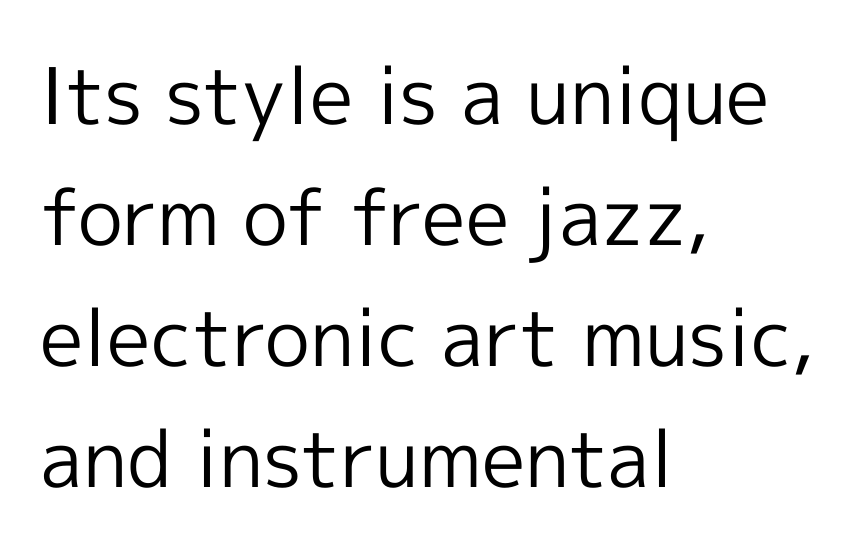
{"serif": "no", "italic": "no", "bold": "no", "weight": "regular", "width": "normal", "x_height": "medium", "monospaced": "no", "underline": "no", "align": "left", "line_spacing": "normal", "line_spacing_ratio": 1.55, "letter_spacing": "normal", "letter_spacing_em": 0.0, "glyph_px": 78}
